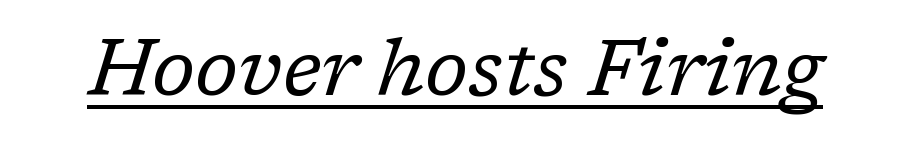
The lettering is marked with a stroke running underneath it. Tracking here is standard; glyphs follow each other at the usual distance. Unbolded letterforms with no extra heft. Yep, those are serifs on the letters. Varying glyph widths throughout — classic text-font behaviour.
